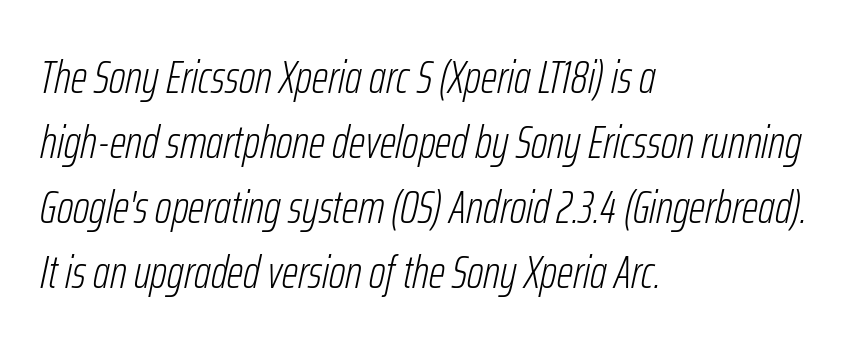
These lines keep a tight, regular rhythm from letter to letter. Students, observe: this is what conventionally led text looks like. Layout note: lines flush left. Proportional: the letters do not fall into vertical columns. Only glyphs here, with clear space below each row. An italicized treatment has been applied to the whole sample.
